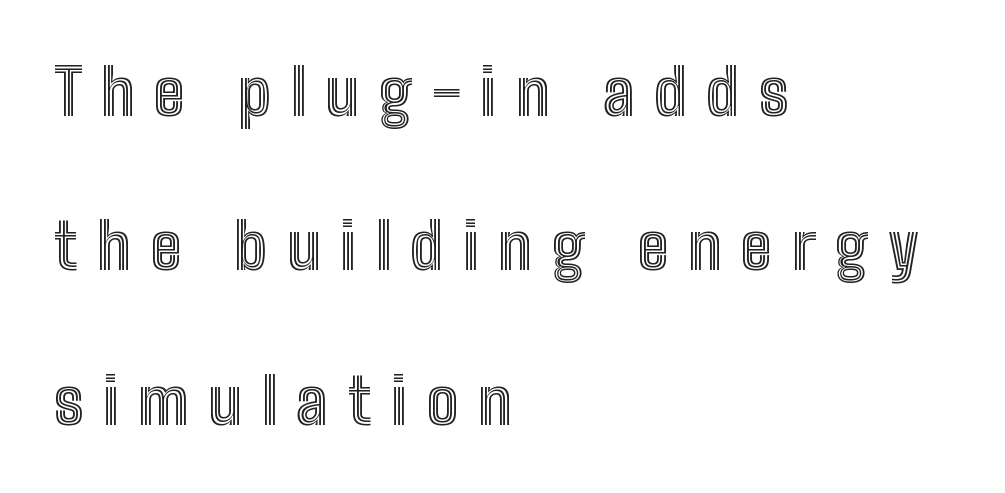
The image shows 63 px condensed type, upright; set left-aligned, loose line spacing (2.45x), unusually wide letter spacing (+0.31 em), not underlined; a medium x-height.
